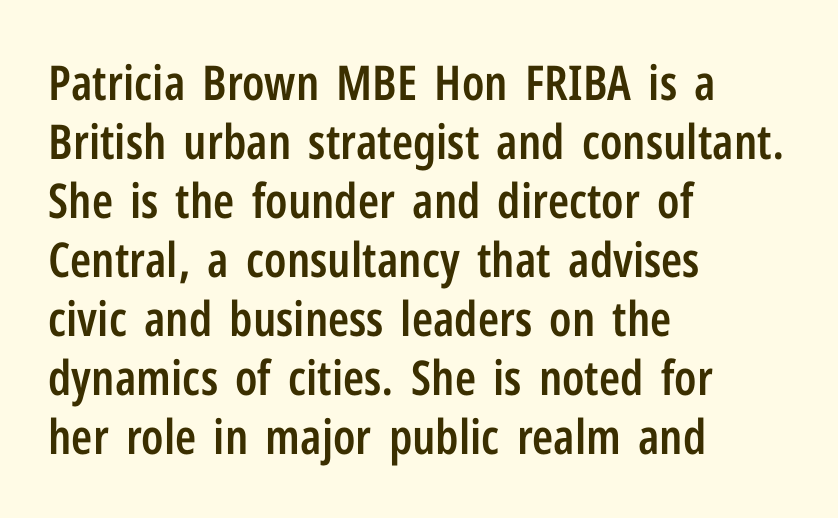
Q: Is the text bold? A: Semi-bold.
Q: Is the text italic (slanted)? A: No, it is upright.
Q: Is the typeface a serif or a sans-serif typeface? A: Sans-serif.
Q: Is the text underlined? A: No.
Q: How is the paragraph aligned? A: Left-aligned.
Q: Is the spacing between letters normal or unusually wide? A: Normal.
Q: Width (condensed, normal, or wide)? A: Condensed.
Q: Stroke contrast? A: Low.
Q: x-height? A: Medium.
Q: Monospaced? A: No.
